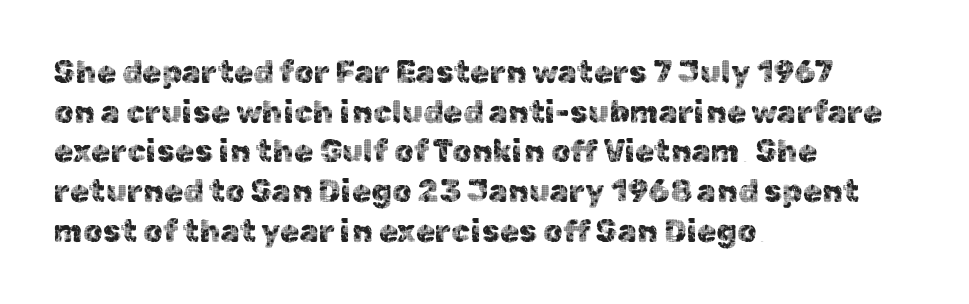
The image shows 31 px sans-serif type, upright; set left-aligned, normal line spacing (1.28x), normal letter spacing, not underlined; a medium x-height.
